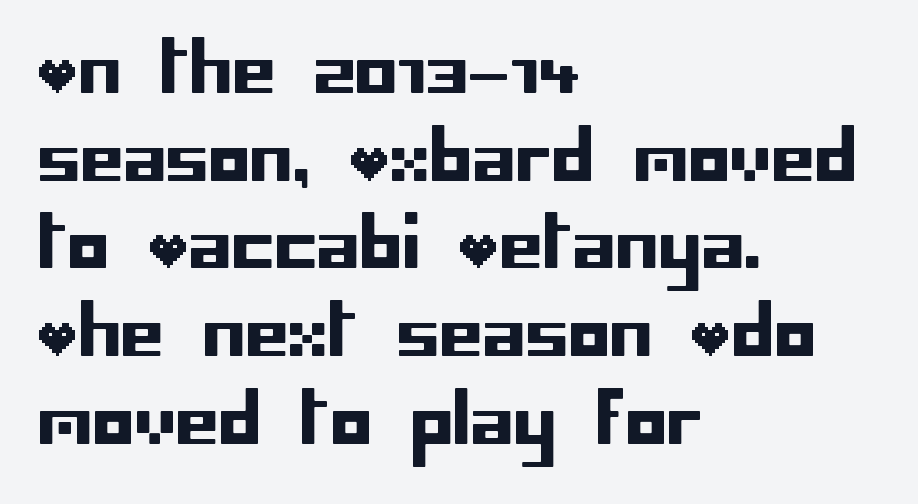
The image shows 69 px sans-serif type, upright; set left-aligned, normal line spacing (1.27x), normal letter spacing, not underlined; low stroke contrast and a large x-height.
